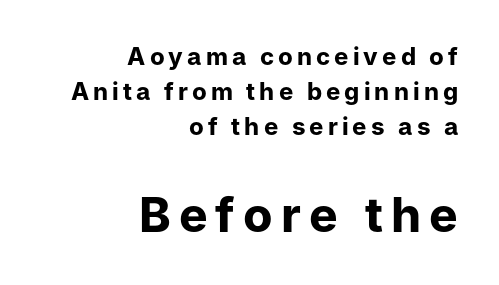
{"serif": "no", "italic": "no", "bold": "yes", "weight": "bold", "width": "normal", "stroke_contrast": "low", "x_height": "medium", "monospaced": "no", "underline": "no", "align": "right", "line_spacing": "normal", "line_spacing_ratio": 1.46, "larger_block": "second", "size_ratio": 2.0, "glyph_px": 48}
